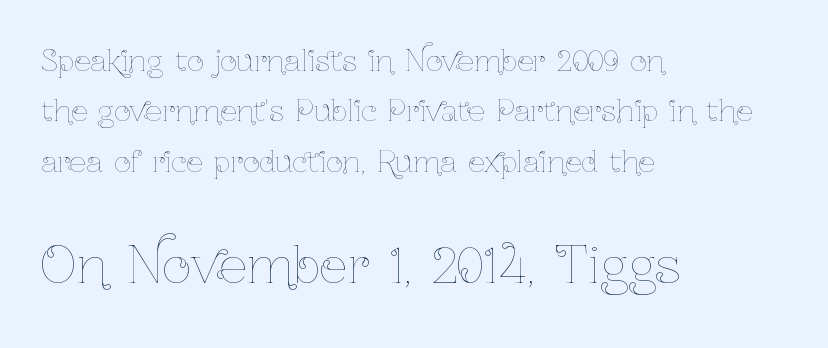
The image shows 50 px thin, condensed type, upright; set left-aligned, line spacing 1.74x, normal letter spacing, not underlined; the second (bottom) block is 1.72x larger; low stroke contrast and a medium x-height.
